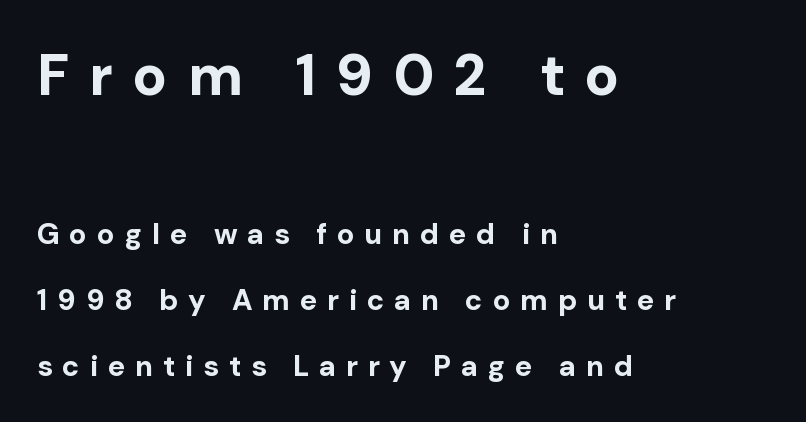
Q: Is the text bold? A: Yes.
Q: Is the text italic (slanted)? A: No, it is upright.
Q: Is the typeface a serif or a sans-serif typeface? A: Sans-serif.
Q: Is the text underlined? A: No.
Q: How is the paragraph aligned? A: Left-aligned.
Q: Is the spacing between letters normal or unusually wide? A: Unusually wide.
Q: Is the spacing between lines tight, normal or loose? A: Loose.
Q: Which block of text is set in a larger size, the first (top) or the second (bottom)? A: The first (top) one.
Q: Width (condensed, normal, or wide)? A: Normal.
Q: Stroke contrast? A: Low.
Q: x-height? A: Medium.
Q: Monospaced? A: No.
